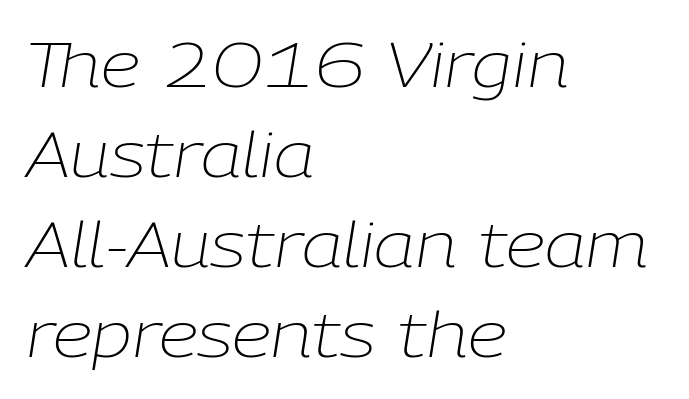
The image shows 63 px light type, italic (leaning right); set left-aligned, normal line spacing (1.43x), normal letter spacing, not underlined; low stroke contrast and a medium x-height.
